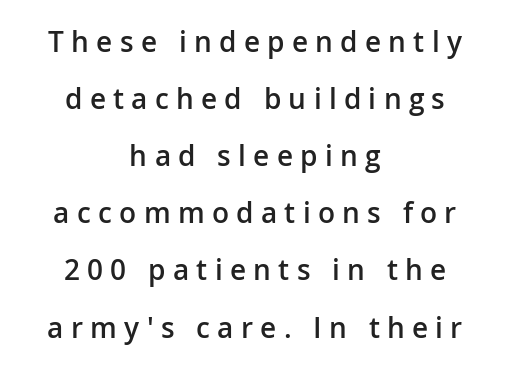
Q: Is the text bold? A: Semi-bold.
Q: Is the text italic (slanted)? A: No, it is upright.
Q: Is the typeface a serif or a sans-serif typeface? A: Sans-serif.
Q: Is the text underlined? A: No.
Q: How is the paragraph aligned? A: Centered.
Q: Is the spacing between letters normal or unusually wide? A: Unusually wide.
Q: Is the spacing between lines tight, normal or loose? A: Loose.
Q: Width (condensed, normal, or wide)? A: Normal.
Q: Stroke contrast? A: Low.
Q: x-height? A: Medium.
Q: Monospaced? A: No.
